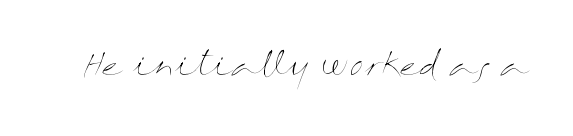
The image shows 31 px thin, wide type; set normal letter spacing, not underlined; medium stroke contrast and a medium x-height.
